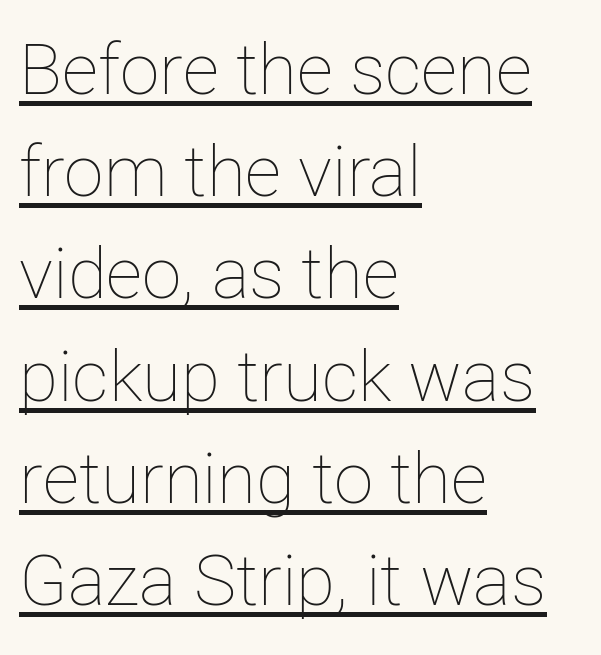
The image shows 71 px thin type, upright; set left-aligned, normal line spacing (1.44x), normal letter spacing, underlined; low stroke contrast and a medium x-height.
